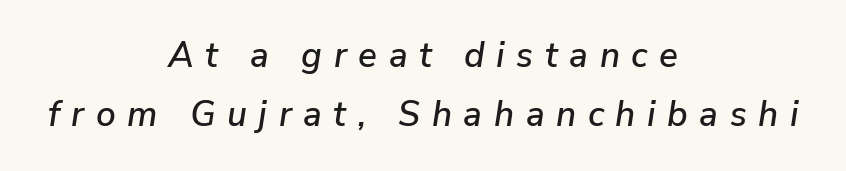
{"italic": "yes", "lean": "right", "slant_degrees": 9, "width": "normal", "stroke_contrast": "low", "x_height": "medium", "monospaced": "no", "underline": "no", "align": "center", "line_spacing": "normal", "line_spacing_ratio": 1.69, "letter_spacing": "wide", "letter_spacing_em": 0.33, "glyph_px": 35}
